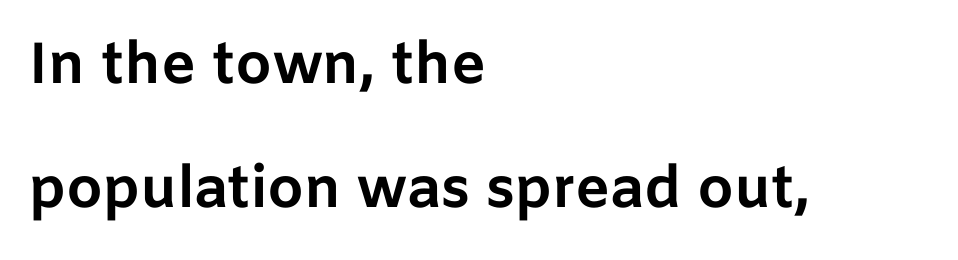
Q: Is the text bold? A: Yes.
Q: Is the text italic (slanted)? A: No, it is upright.
Q: Is the typeface a serif or a sans-serif typeface? A: Sans-serif.
Q: Is the text underlined? A: No.
Q: How is the paragraph aligned? A: Left-aligned.
Q: Is the spacing between letters normal or unusually wide? A: Normal.
Q: Is the spacing between lines tight, normal or loose? A: Loose.
Q: Width (condensed, normal, or wide)? A: Normal.
Q: Stroke contrast? A: Low.
Q: x-height? A: Medium.
Q: Monospaced? A: No.
